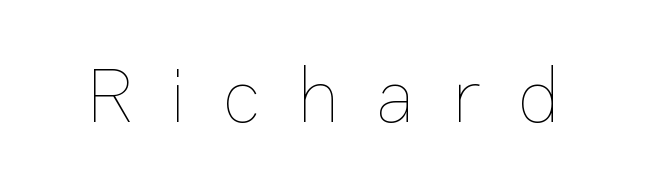
Varying glyph widths throughout — classic text-font behaviour. Compared with typical body copy, the letter spacing here is much looser. The lettering stays uniformly vertical, giving the passage a roman look. The letterforms sit at book weight or below. No word sits above an underline.
